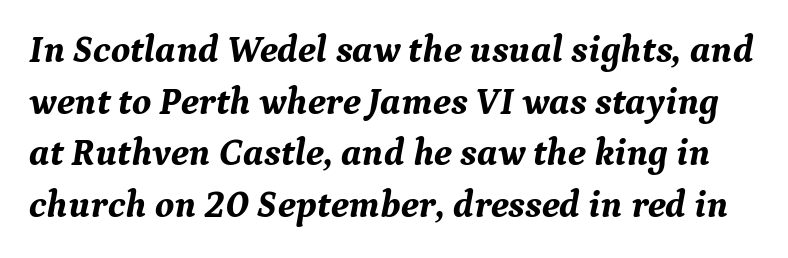
{"serif": "yes", "italic": "yes", "lean": "right", "slant_degrees": 9, "bold": "yes", "weight": "bold", "width": "normal", "stroke_contrast": "medium", "x_height": "medium", "monospaced": "no", "underline": "no", "line_spacing": "normal", "line_spacing_ratio": 1.36, "letter_spacing": "normal", "letter_spacing_em": 0.0, "glyph_px": 38}
